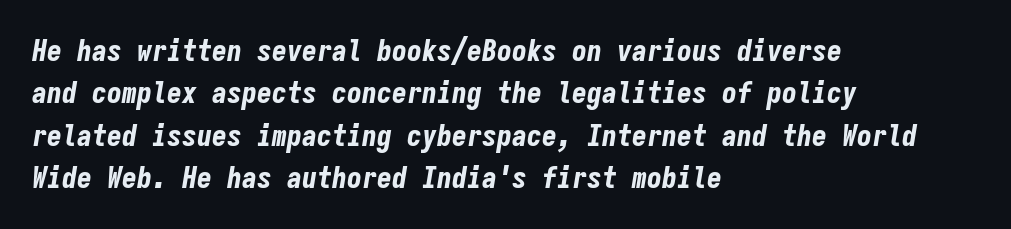
The image shows 30 px bold, condensed type, italic (leaning right), monospaced; set left-aligned, normal line spacing (1.41x), normal letter spacing, not underlined; low stroke contrast and a medium x-height.
